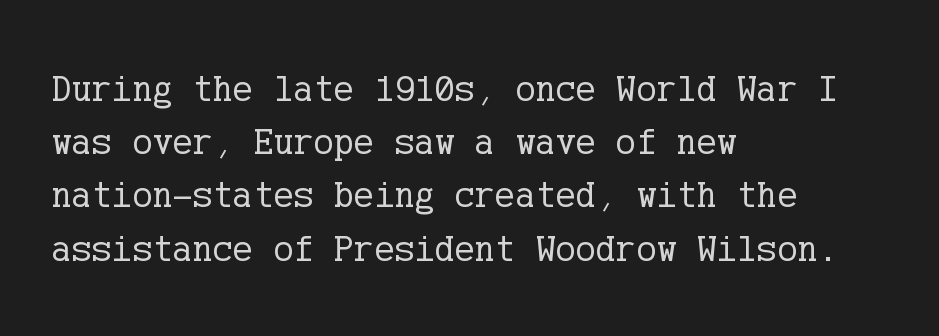
{"serif": "yes", "italic": "no", "bold": "no", "weight": "regular", "width": "normal", "stroke_contrast": "low", "x_height": "medium", "underline": "no", "align": "left", "line_spacing": "normal", "line_spacing_ratio": 1.4, "letter_spacing": "normal", "letter_spacing_em": 0.0, "glyph_px": 38}
